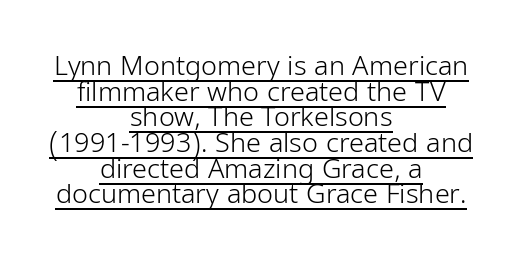
{"italic": "no", "bold": "no", "underline": "yes", "align": "center", "line_spacing": "tight", "line_spacing_ratio": 0.95, "letter_spacing": "normal", "letter_spacing_em": 0.0, "glyph_px": 27}
